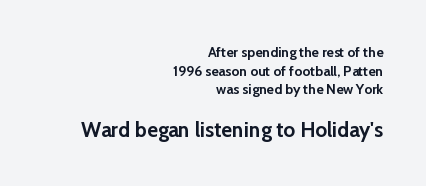
Q: Is the text bold? A: Yes.
Q: Is the text italic (slanted)? A: No, it is upright.
Q: Is the text underlined? A: No.
Q: How is the paragraph aligned? A: Right-aligned.
Q: Is the spacing between letters normal or unusually wide? A: Normal.
Q: Is the spacing between lines tight, normal or loose? A: Normal.
Q: Which block of text is set in a larger size, the first (top) or the second (bottom)? A: The second (bottom) one.
